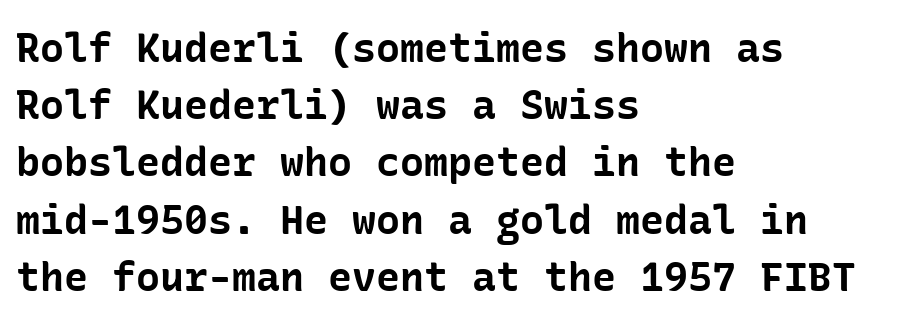
Q: Is the text bold? A: Yes.
Q: Is the text italic (slanted)? A: No, it is upright.
Q: Is the typeface a serif or a sans-serif typeface? A: Sans-serif.
Q: Is the text underlined? A: No.
Q: How is the paragraph aligned? A: Left-aligned.
Q: Is the spacing between letters normal or unusually wide? A: Normal.
Q: Is the spacing between lines tight, normal or loose? A: Normal.
Q: Width (condensed, normal, or wide)? A: Normal.
Q: Stroke contrast? A: Low.
Q: x-height? A: Medium.
